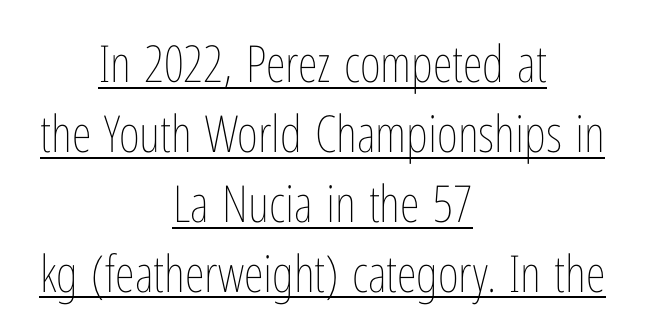
The image shows 51 px thin, condensed type, upright; set centered, normal line spacing (1.37x), normal letter spacing, underlined; low stroke contrast and a medium x-height.
